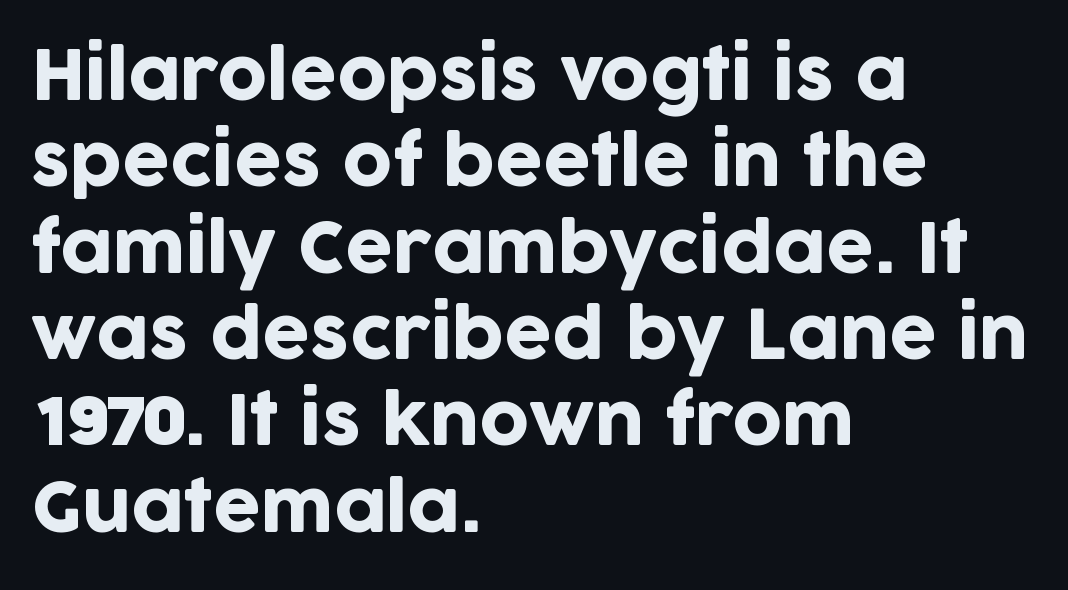
Q: Is the text italic (slanted)? A: No, it is upright.
Q: Is the typeface a serif or a sans-serif typeface? A: Sans-serif.
Q: Is the text underlined? A: No.
Q: How is the paragraph aligned? A: Left-aligned.
Q: Is the spacing between letters normal or unusually wide? A: Normal.
Q: Is the spacing between lines tight, normal or loose? A: Normal.
Q: Width (condensed, normal, or wide)? A: Normal.
Q: Stroke contrast? A: Low.
Q: x-height? A: Large.
Q: Monospaced? A: No.
